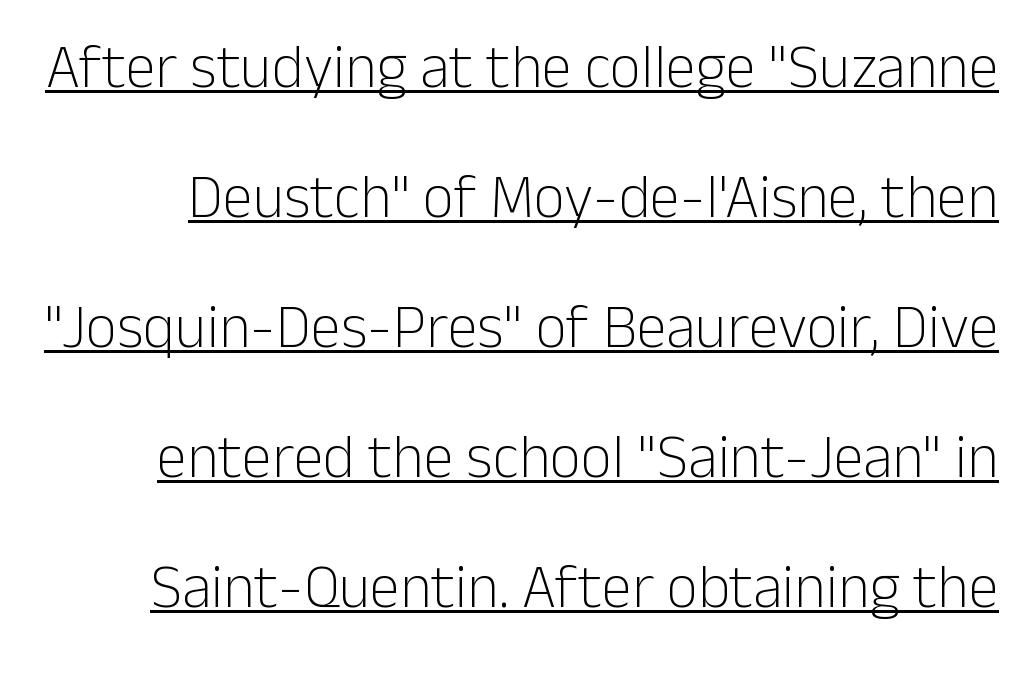
The image shows 61 px light sans-serif type, upright; set loose line spacing (2.13x), normal letter spacing, underlined; low stroke contrast and a medium x-height.
